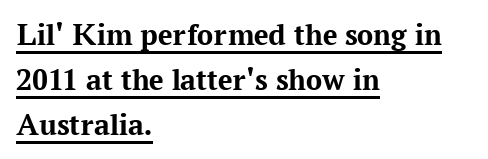
{"serif": "yes", "italic": "no", "bold": "yes", "weight": "bold", "width": "normal", "stroke_contrast": "medium", "x_height": "medium", "monospaced": "no", "underline": "yes", "align": "left", "line_spacing": "normal", "line_spacing_ratio": 1.41, "letter_spacing": "normal", "letter_spacing_em": 0.0, "glyph_px": 32}
